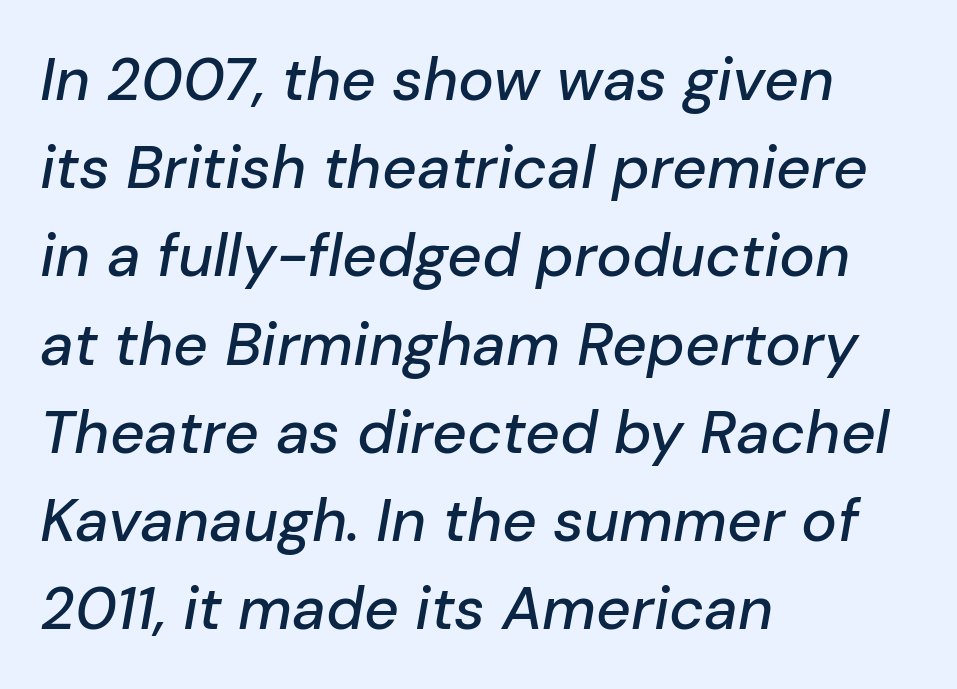
{"italic": "yes", "lean": "right", "slant_degrees": 10, "width": "normal", "stroke_contrast": "low", "x_height": "medium", "monospaced": "no", "underline": "no", "align": "left", "line_spacing": "normal", "line_spacing_ratio": 1.47, "letter_spacing": "normal", "letter_spacing_em": 0.0, "glyph_px": 60}
